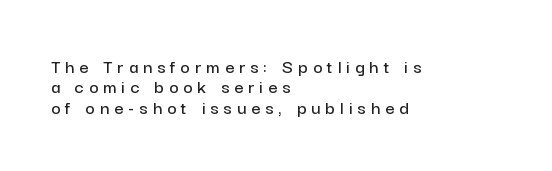
The tracking jumps out immediately: characters are airy and widely separated. The passage shown is not underscored anywhere. Notice how the passage keeps a crisp vertical edge on the left only. This block would grow much taller if given ordinary leading; it's compressed now. Italic: no, the glyphs are upright roman.
